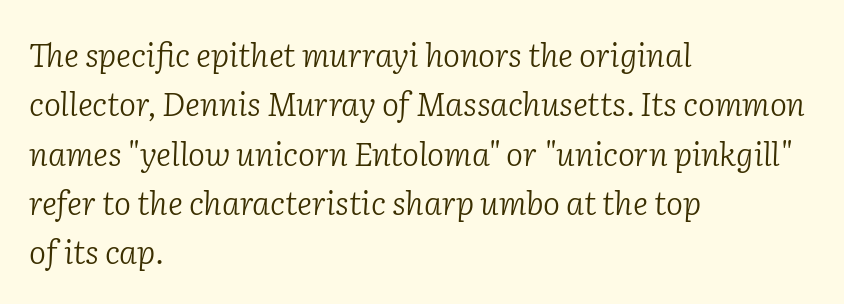
The image shows 32 px light serif type, italic (leaning right); set left-aligned, normal line spacing (1.54x), normal letter spacing, not underlined; low stroke contrast and a medium x-height.
